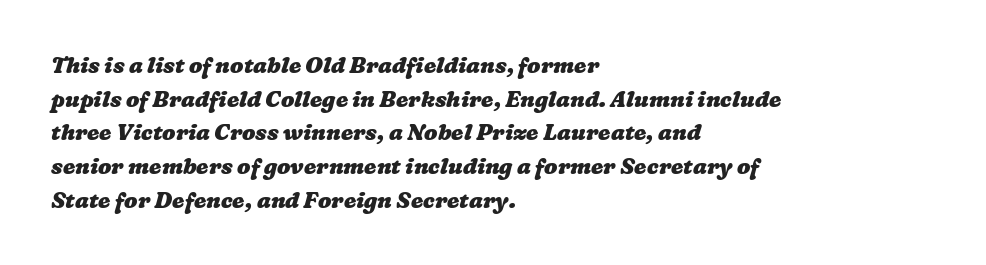
Is the type bold? Yes — the strokes are clearly thick and heavy. Horizontal alignment here is leftward, the default for most running prose. Caption: standard tracking, unaltered. Does the leading feel generous? No, just average. The glyphs are unaccompanied by any horizontal stroke below them.
